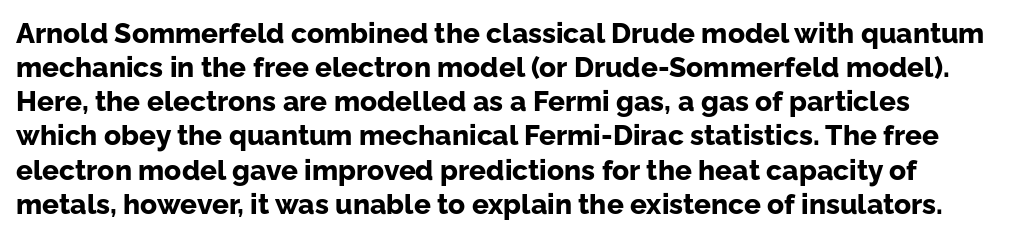
Q: Is the text bold? A: Yes.
Q: Is the text italic (slanted)? A: No, it is upright.
Q: Is the typeface a serif or a sans-serif typeface? A: Sans-serif.
Q: Is the text underlined? A: No.
Q: How is the paragraph aligned? A: Left-aligned.
Q: Is the spacing between letters normal or unusually wide? A: Normal.
Q: Width (condensed, normal, or wide)? A: Normal.
Q: Stroke contrast? A: Low.
Q: x-height? A: Medium.
Q: Monospaced? A: No.
